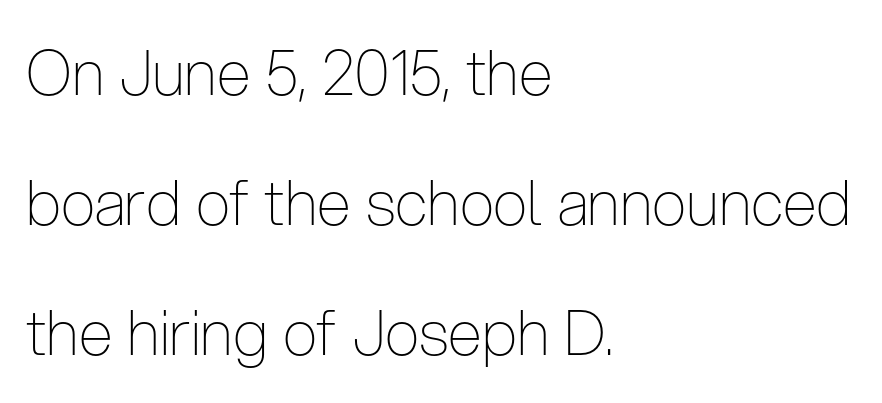
Q: Is the text bold? A: No.
Q: Is the text italic (slanted)? A: No, it is upright.
Q: Is the typeface a serif or a sans-serif typeface? A: Sans-serif.
Q: Is the text underlined? A: No.
Q: How is the paragraph aligned? A: Left-aligned.
Q: Is the spacing between letters normal or unusually wide? A: Normal.
Q: Is the spacing between lines tight, normal or loose? A: Loose.
Q: Width (condensed, normal, or wide)? A: Condensed.
Q: Stroke contrast? A: Low.
Q: x-height? A: Medium.
Q: Monospaced? A: No.
